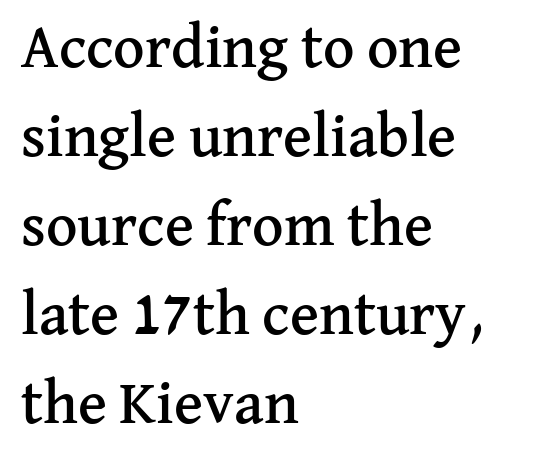
The image shows 61 px serif type, upright; set left-aligned, normal line spacing (1.46x), normal letter spacing, not underlined; medium stroke contrast and a medium x-height.
